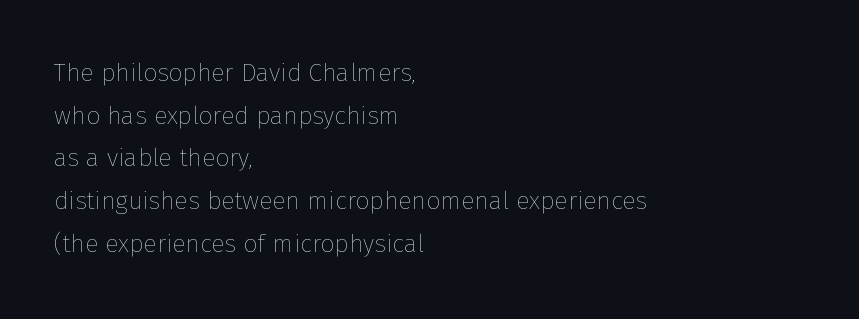
{"italic": "no", "bold": "no", "underline": "no", "align": "left", "line_spacing_ratio": 1.71, "letter_spacing": "normal", "letter_spacing_em": 0.0, "glyph_px": 25}
